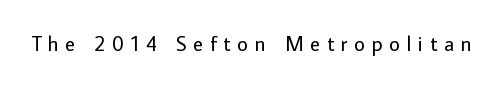
Inter-character spacing is expanded well beyond the font's built-in metrics. Nothing heavy about these letters — not bold at all. Descenders are the only things crossing below the line. Ascenders rise straight up at ninety degrees.
